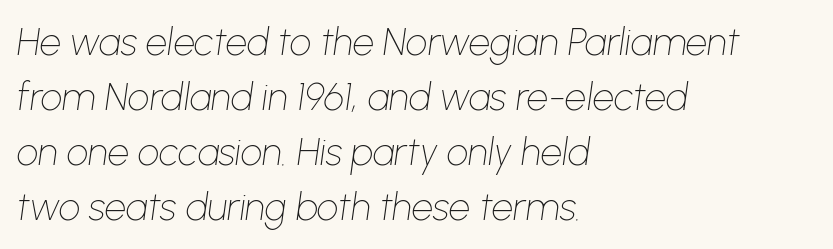
{"italic": "yes", "lean": "right", "slant_degrees": 8, "bold": "no", "weight": "thin", "width": "normal", "stroke_contrast": "low", "x_height": "medium", "monospaced": "no", "underline": "no", "align": "left", "line_spacing": "normal", "line_spacing_ratio": 1.45, "letter_spacing": "normal", "letter_spacing_em": 0.0, "glyph_px": 38}
